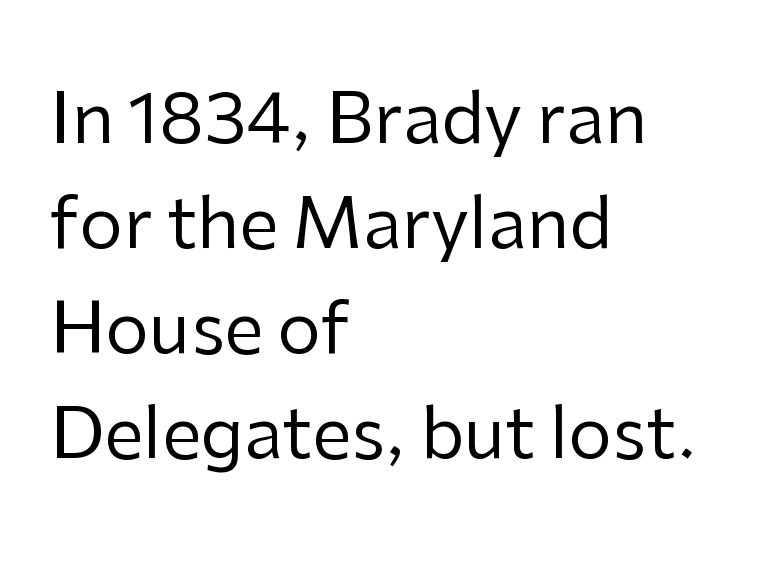
{"serif": "no", "italic": "no", "bold": "no", "weight": "regular", "width": "normal", "stroke_contrast": "low", "x_height": "medium", "monospaced": "no", "underline": "no", "align": "left", "line_spacing": "normal", "line_spacing_ratio": 1.5, "letter_spacing": "normal", "letter_spacing_em": 0.0, "glyph_px": 70}
